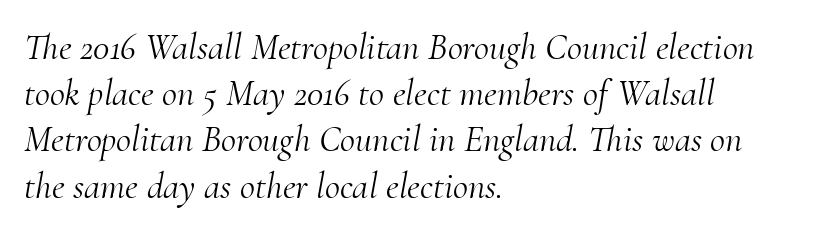
These lines are rendered in a variable-pitch font. Reading down the column, the eye jumps a familiar distance to each next line. Standard letterfit; no display-style spreading of the glyphs. What kind of face is this? One with serifs. This is oblique type, the kind used for emphasis or titles.
